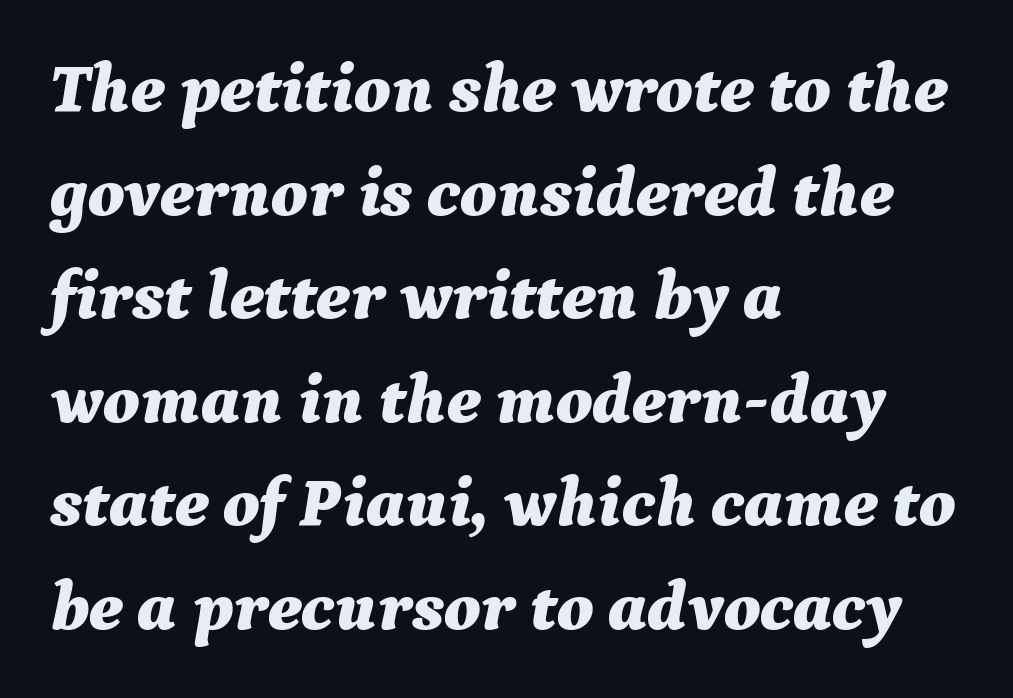
Horizontally, the lines are justified to the leading edge only. Students, observe: this is what conventionally led text looks like. It's the slanting kind of type. Every letter is thick-stroked: bold, no question. Observe the ordinary spacing: letters are neighbours, not strangers.
